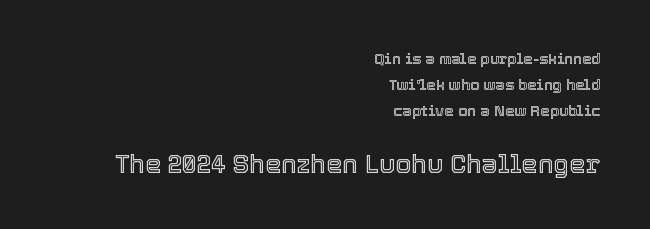
{"italic": "no", "underline": "no", "align": "right", "line_spacing_ratio": 1.73, "letter_spacing": "normal", "letter_spacing_em": 0.0, "larger_block": "second", "size_ratio": 1.73, "glyph_px": 26}
